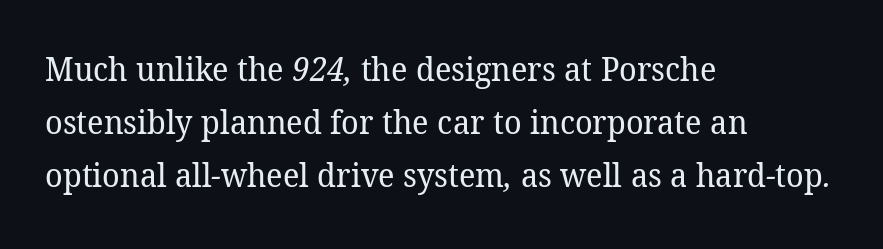
Q: Is the text bold? A: No.
Q: Is the typeface a serif or a sans-serif typeface? A: Serif.
Q: Is the text underlined? A: No.
Q: How is the paragraph aligned? A: Left-aligned.
Q: Is the spacing between letters normal or unusually wide? A: Normal.
Q: Is the spacing between lines tight, normal or loose? A: Normal.
Q: Width (condensed, normal, or wide)? A: Normal.
Q: Stroke contrast? A: Low.
Q: x-height? A: Medium.
Q: Monospaced? A: No.
